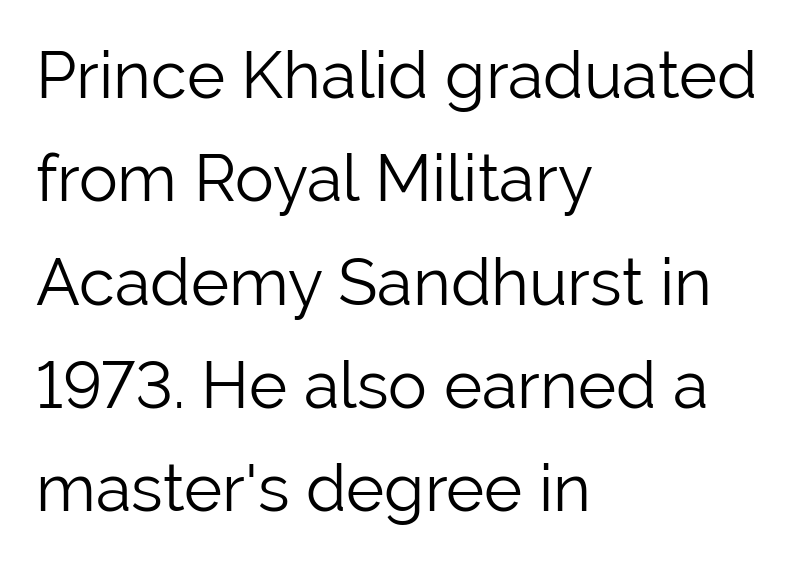
{"serif": "no", "italic": "no", "bold": "no", "weight": "light", "width": "normal", "stroke_contrast": "low", "x_height": "medium", "monospaced": "no", "underline": "no", "align": "left", "line_spacing": "normal", "line_spacing_ratio": 1.59, "letter_spacing": "normal", "letter_spacing_em": 0.0, "glyph_px": 65}
